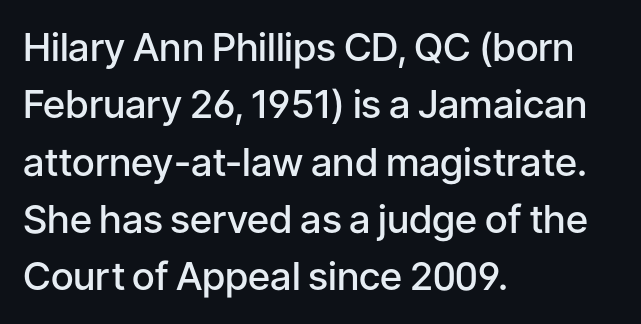
Q: Is the text bold? A: Semi-bold.
Q: Is the text italic (slanted)? A: No, it is upright.
Q: Is the typeface a serif or a sans-serif typeface? A: Sans-serif.
Q: Is the text underlined? A: No.
Q: How is the paragraph aligned? A: Left-aligned.
Q: Is the spacing between letters normal or unusually wide? A: Normal.
Q: Is the spacing between lines tight, normal or loose? A: Normal.
Q: Width (condensed, normal, or wide)? A: Normal.
Q: Stroke contrast? A: Low.
Q: x-height? A: Medium.
Q: Monospaced? A: No.
